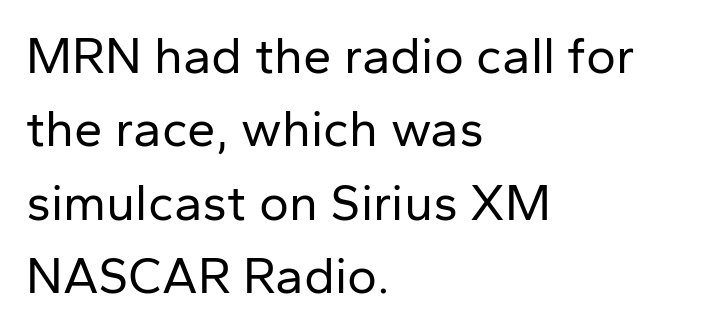
The image shows 51 px regular-weight sans-serif type, upright; set left-aligned, normal line spacing (1.44x), normal letter spacing, not underlined; low stroke contrast and a medium x-height.
